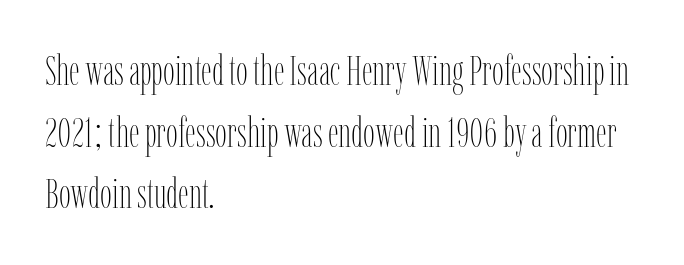
Q: Is the text bold? A: No.
Q: Is the text italic (slanted)? A: No, it is upright.
Q: Is the text underlined? A: No.
Q: How is the paragraph aligned? A: Left-aligned.
Q: Is the spacing between letters normal or unusually wide? A: Normal.
Q: Is the spacing between lines tight, normal or loose? A: Normal.
Q: Width (condensed, normal, or wide)? A: Condensed.
Q: Stroke contrast? A: Low.
Q: x-height? A: Medium.
Q: Monospaced? A: No.
